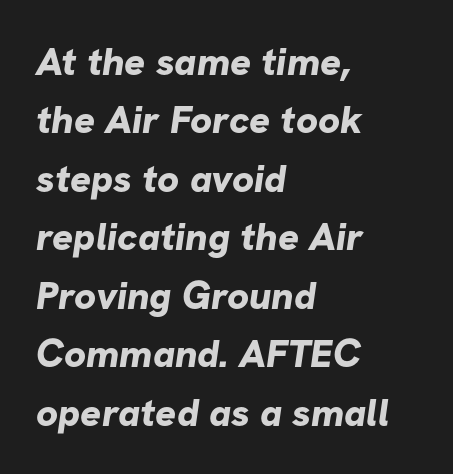
The image shows 39 px bold sans-serif type; set left-aligned, normal line spacing (1.5x), normal letter spacing, not underlined; low stroke contrast and a medium x-height.
